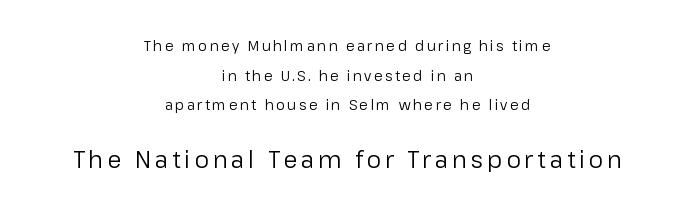
Q: Is the text bold? A: No.
Q: Is the text italic (slanted)? A: No, it is upright.
Q: Is the text underlined? A: No.
Q: How is the paragraph aligned? A: Centered.
Q: Is the spacing between lines tight, normal or loose? A: Loose.
Q: Which block of text is set in a larger size, the first (top) or the second (bottom)? A: The second (bottom) one.
